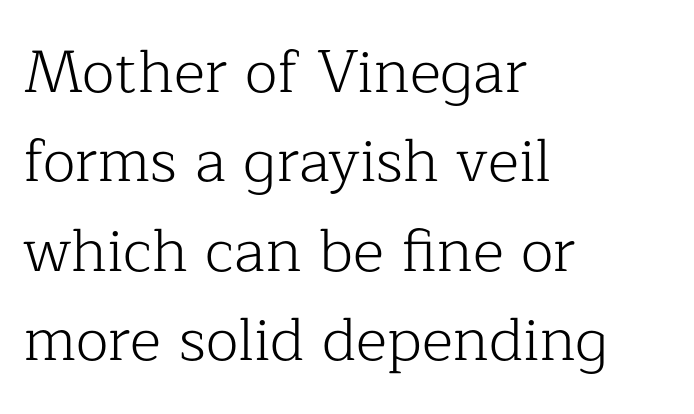
Q: Is the text bold? A: No.
Q: Is the text italic (slanted)? A: No, it is upright.
Q: Is the typeface a serif or a sans-serif typeface? A: Serif.
Q: Is the text underlined? A: No.
Q: How is the paragraph aligned? A: Left-aligned.
Q: Is the spacing between letters normal or unusually wide? A: Normal.
Q: Is the spacing between lines tight, normal or loose? A: Normal.
Q: Width (condensed, normal, or wide)? A: Normal.
Q: Stroke contrast? A: Low.
Q: x-height? A: Medium.
Q: Monospaced? A: No.
